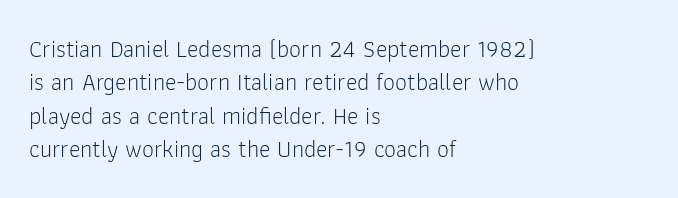
The image shows 24 px text type, upright; set left-aligned, normal line spacing (1.39x), normal letter spacing, not underlined.
